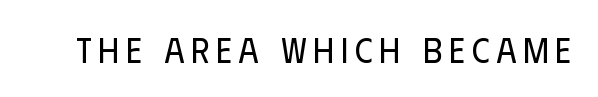
Q: Is the text bold? A: No.
Q: Is the text italic (slanted)? A: No, it is upright.
Q: Is the typeface a serif or a sans-serif typeface? A: Sans-serif.
Q: Is the text underlined? A: No.
Q: Width (condensed, normal, or wide)? A: Condensed.
Q: Stroke contrast? A: Low.
Q: x-height? A: Large.
Q: Monospaced? A: No.
